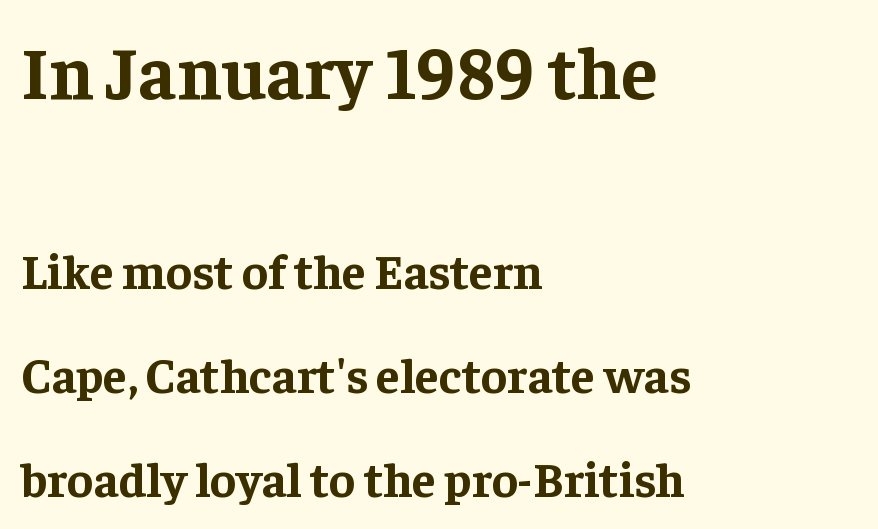
Q: Is the text bold? A: Yes.
Q: Is the text italic (slanted)? A: No, it is upright.
Q: Is the typeface a serif or a sans-serif typeface? A: Serif.
Q: Is the text underlined? A: No.
Q: How is the paragraph aligned? A: Left-aligned.
Q: Is the spacing between letters normal or unusually wide? A: Normal.
Q: Is the spacing between lines tight, normal or loose? A: Loose.
Q: Which block of text is set in a larger size, the first (top) or the second (bottom)? A: The first (top) one.
Q: Width (condensed, normal, or wide)? A: Normal.
Q: Stroke contrast? A: Low.
Q: x-height? A: Medium.
Q: Monospaced? A: No.
